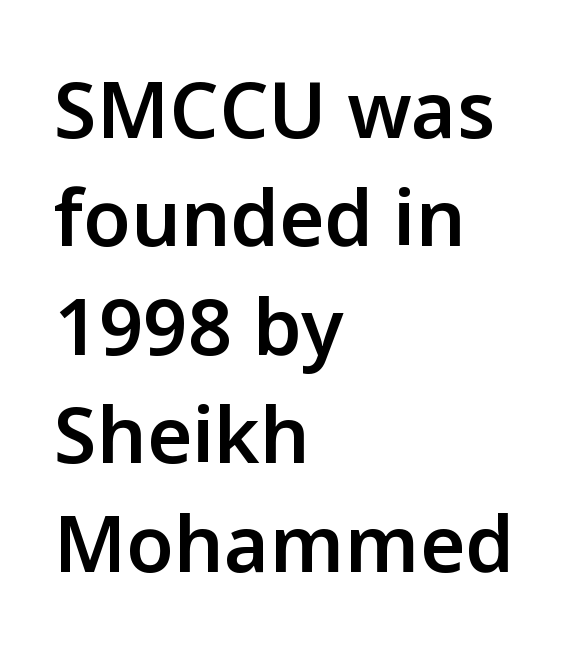
Q: Is the text bold? A: Semi-bold.
Q: Is the text italic (slanted)? A: No, it is upright.
Q: Is the typeface a serif or a sans-serif typeface? A: Sans-serif.
Q: Is the text underlined? A: No.
Q: How is the paragraph aligned? A: Left-aligned.
Q: Is the spacing between letters normal or unusually wide? A: Normal.
Q: Is the spacing between lines tight, normal or loose? A: Normal.
Q: Width (condensed, normal, or wide)? A: Normal.
Q: Stroke contrast? A: Low.
Q: x-height? A: Medium.
Q: Monospaced? A: No.
